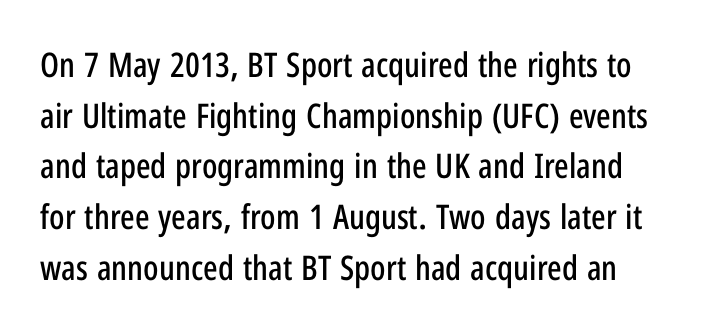
{"serif": "no", "italic": "no", "width": "condensed", "stroke_contrast": "low", "x_height": "medium", "monospaced": "no", "underline": "no", "line_spacing": "normal", "line_spacing_ratio": 1.49, "letter_spacing": "normal", "letter_spacing_em": 0.0, "glyph_px": 34}
